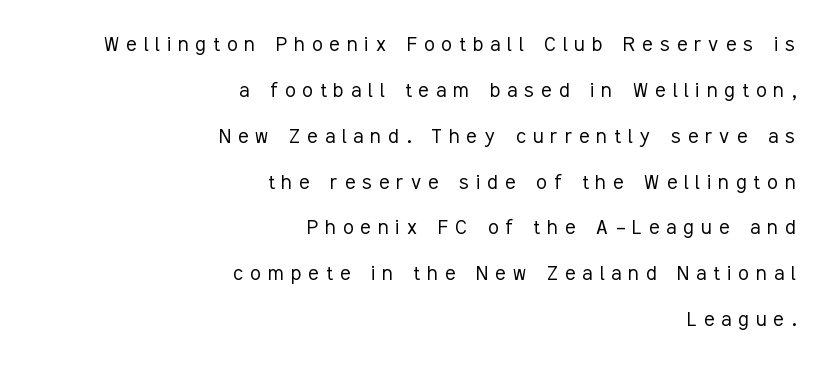
Q: Is the text bold? A: No.
Q: Is the text italic (slanted)? A: No, it is upright.
Q: Is the text underlined? A: No.
Q: How is the paragraph aligned? A: Right-aligned.
Q: Is the spacing between letters normal or unusually wide? A: Unusually wide.
Q: Is the spacing between lines tight, normal or loose? A: Loose.
